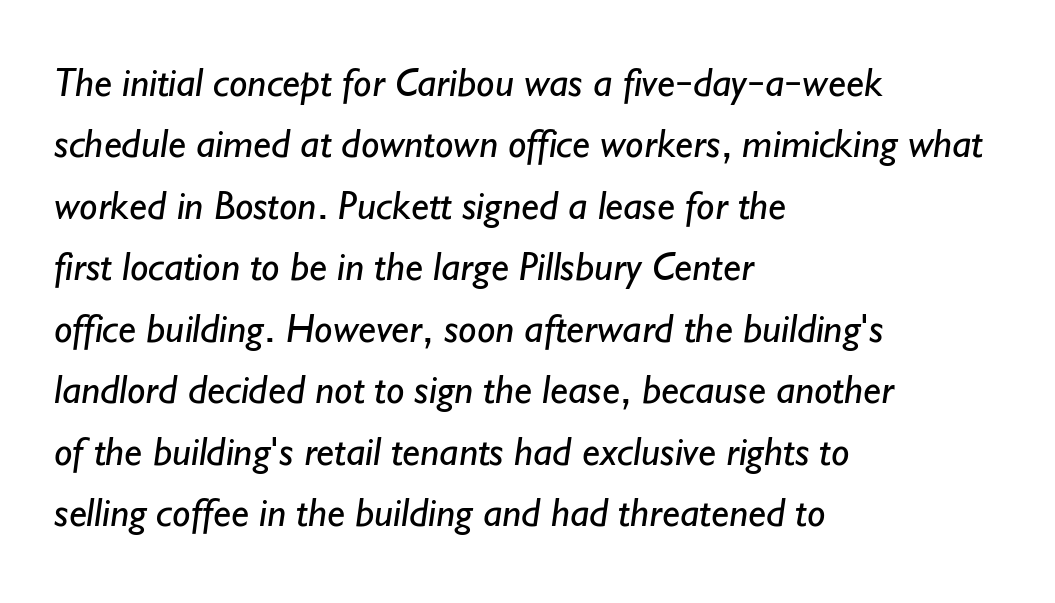
The image shows 41 px regular-weight sans-serif type; set left-aligned, normal line spacing (1.5x), normal letter spacing, not underlined; low stroke contrast and a small x-height.
